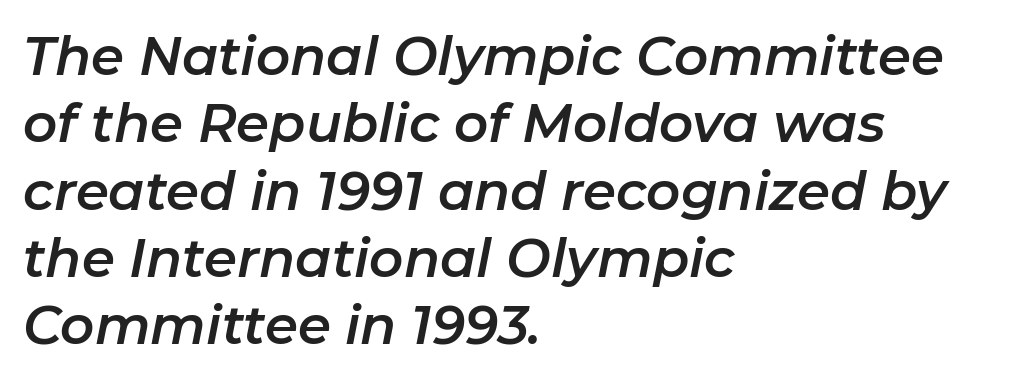
The image shows 53 px text type, italic (leaning right); set left-aligned, normal line spacing (1.27x), normal letter spacing, not underlined; low stroke contrast and a medium x-height.
